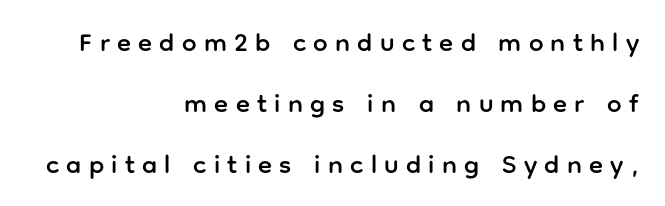
Each new line begins a long way beneath the previous one. Horizontal alignment here is rightward, an uncommon choice for prose. Descender tails drop into unmarked territory. A typesetter would mark this as roman, not italic. This rendering widens character spacing well past its baseline value.
